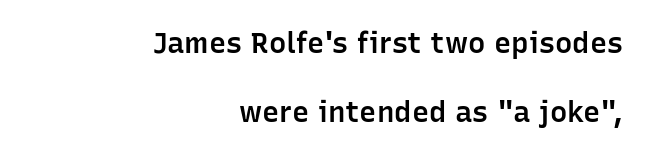
{"serif": "no", "italic": "no", "bold": "semi", "weight": "semibold", "width": "normal", "stroke_contrast": "low", "x_height": "medium", "monospaced": "no", "underline": "no", "align": "right", "line_spacing": "loose", "line_spacing_ratio": 2.38, "letter_spacing": "normal", "letter_spacing_em": 0.0, "glyph_px": 29}
